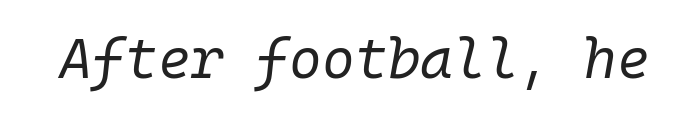
Clear beneath every line of the passage. Italic? Definitely — the glyphs are oblique. A typesetter would call this zero additional tracking. Weight: in the light-to-regular range.
